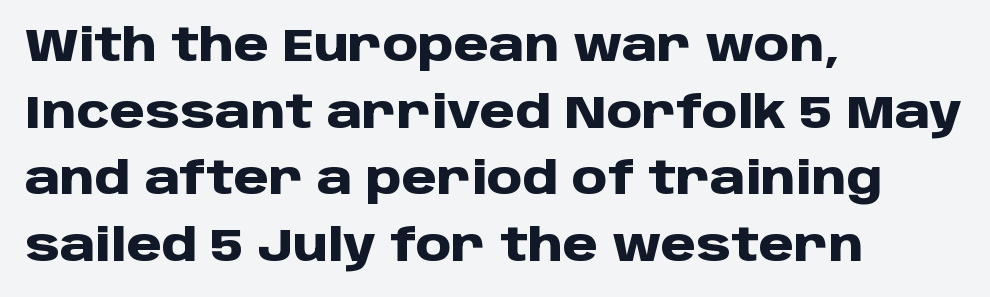
{"serif": "no", "italic": "no", "bold": "yes", "weight": "heavy", "width": "normal", "stroke_contrast": "low", "x_height": "large", "monospaced": "no", "underline": "no", "align": "left", "line_spacing": "normal", "line_spacing_ratio": 1.48, "letter_spacing": "normal", "letter_spacing_em": 0.0, "glyph_px": 45}
